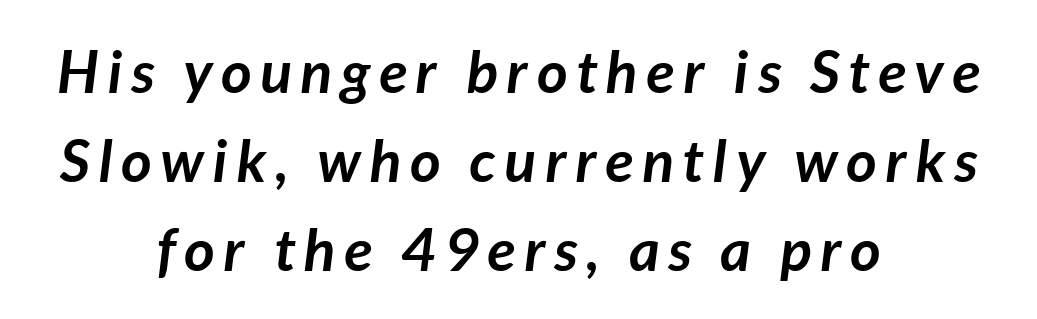
The image shows 59 px semibold type, italic (leaning right); set centered, normal line spacing (1.51x), not underlined; low stroke contrast and a medium x-height.
